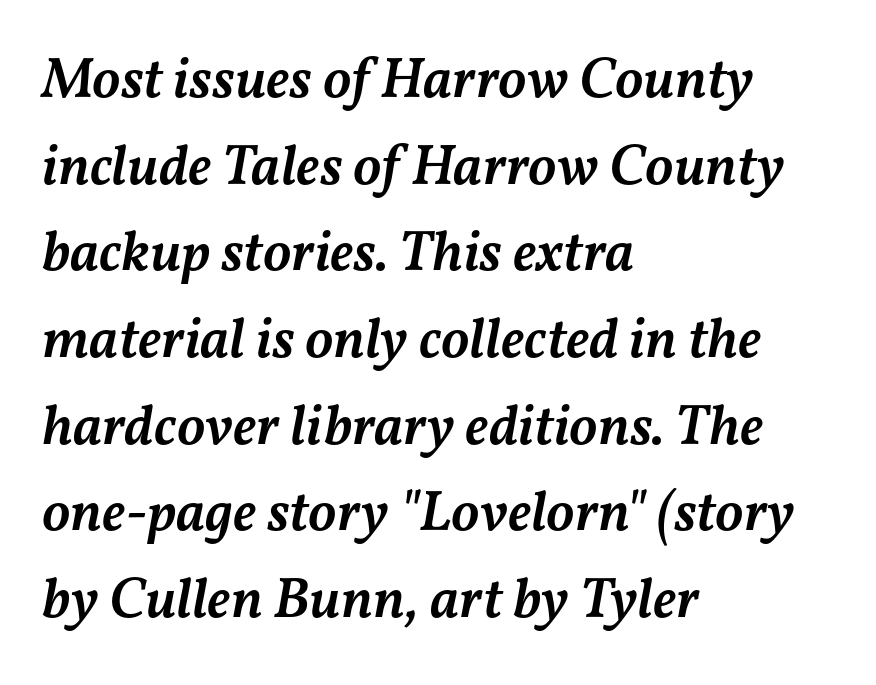
{"italic": "yes", "lean": "right", "slant_degrees": 11, "bold": "semi", "weight": "semibold", "width": "normal", "stroke_contrast": "medium", "x_height": "medium", "monospaced": "no", "underline": "no", "align": "left", "line_spacing": "normal", "line_spacing_ratio": 1.52, "letter_spacing": "normal", "letter_spacing_em": 0.0, "glyph_px": 57}
